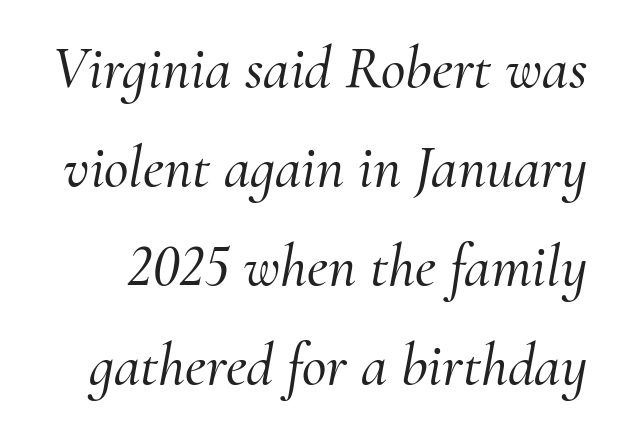
The image shows 60 px serif type, italic (leaning right); set normal line spacing (1.65x), normal letter spacing, not underlined; medium stroke contrast and a small x-height.
